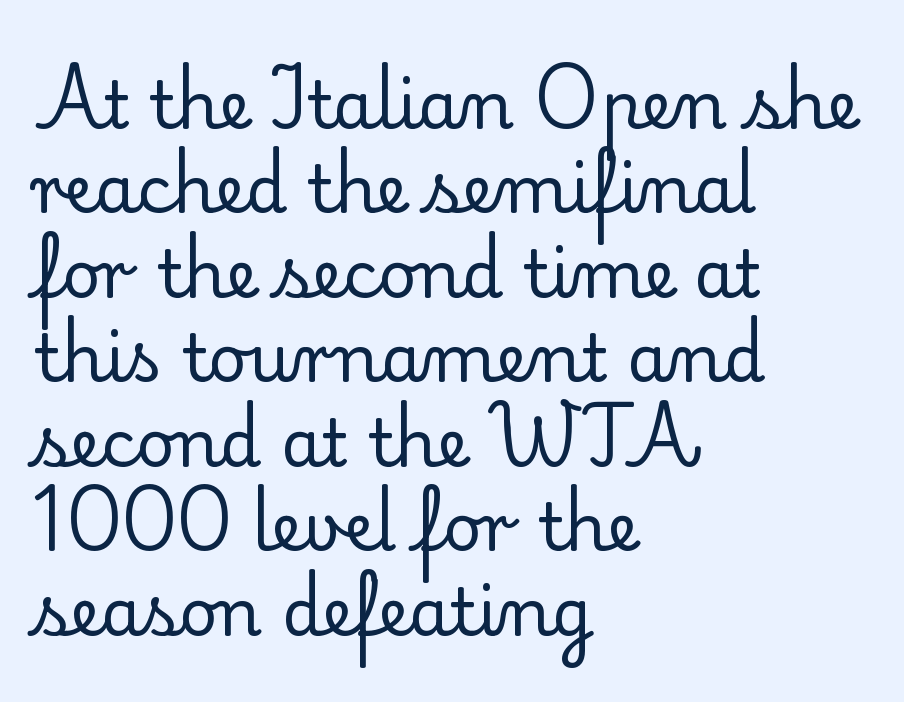
Descenders hang freely into open space. The cut favours lightness, reaching ordinary text weight at its darkest. Interline gaps are of average width in this sample. The font's upright variant was chosen for this text. This sample uses plain, unmodified letter spacing.
